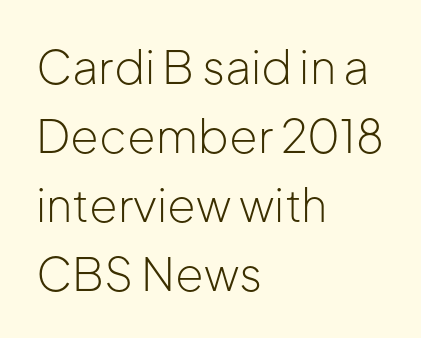
{"serif": "no", "italic": "no", "bold": "no", "weight": "light", "width": "normal", "stroke_contrast": "low", "x_height": "medium", "monospaced": "no", "underline": "no", "align": "left", "line_spacing": "normal", "line_spacing_ratio": 1.5, "letter_spacing": "normal", "letter_spacing_em": 0.0, "glyph_px": 46}
